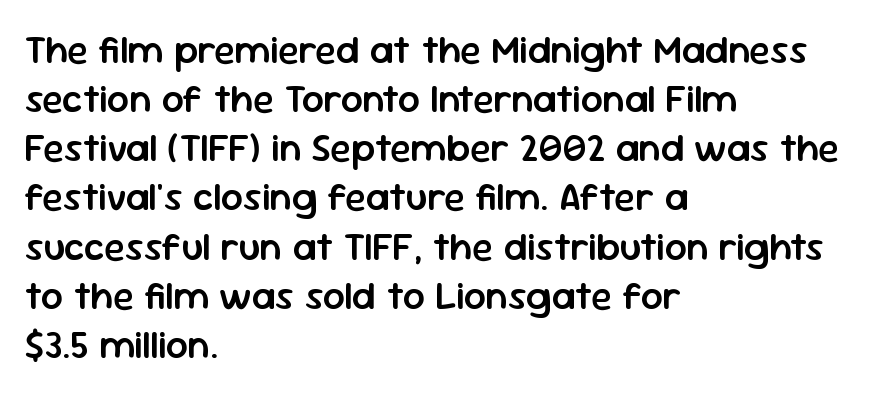
The specimen reads as upright at a glance. Regular leading. Left-aligned paragraph, ragged on the right. Typesetter's note: demi weight, one step under bold. Classification — sans serif. Students, note that the glyphs here touch the page at normal intervals.
